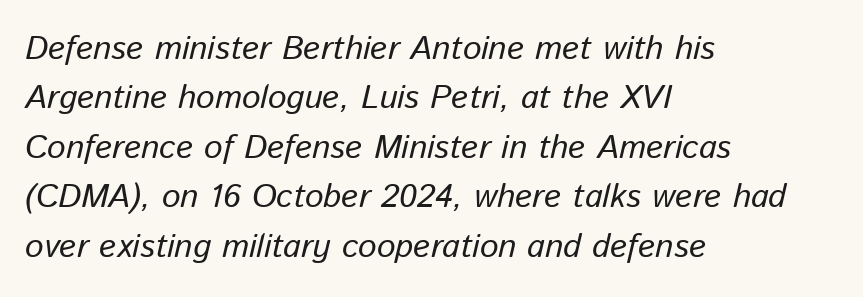
The image shows 33 px regular-weight type, italic (leaning right); set left-aligned, normal line spacing (1.5x), normal letter spacing, not underlined; low stroke contrast and a medium x-height.
